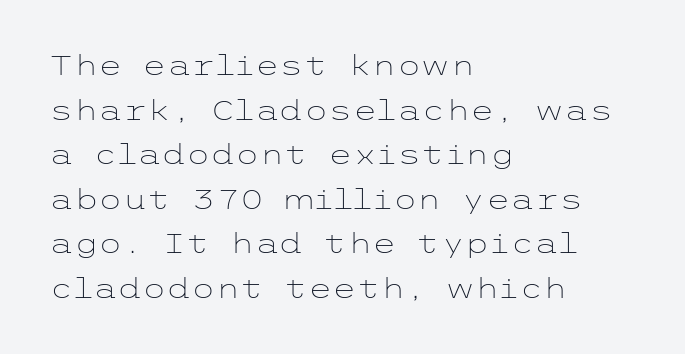
{"serif": "no", "italic": "no", "bold": "no", "weight": "light", "width": "wide", "stroke_contrast": "low", "x_height": "medium", "underline": "no", "align": "left", "line_spacing": "normal", "line_spacing_ratio": 1.59, "letter_spacing": "normal", "letter_spacing_em": 0.0, "glyph_px": 28}
